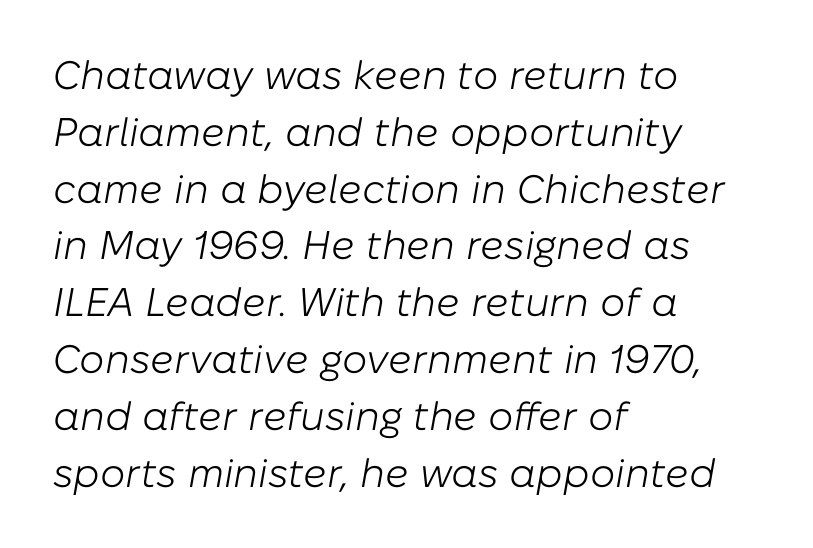
{"italic": "yes", "lean": "right", "slant_degrees": 10, "bold": "no", "weight": "light", "width": "normal", "stroke_contrast": "low", "x_height": "medium", "monospaced": "no", "underline": "no", "align": "left", "line_spacing": "normal", "line_spacing_ratio": 1.42, "letter_spacing": "normal", "letter_spacing_em": 0.0, "glyph_px": 40}
